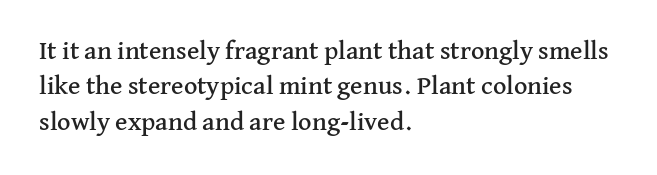
{"italic": "no", "underline": "no", "align": "left", "line_spacing": "normal", "line_spacing_ratio": 1.36, "letter_spacing": "normal", "letter_spacing_em": 0.0, "glyph_px": 26}
